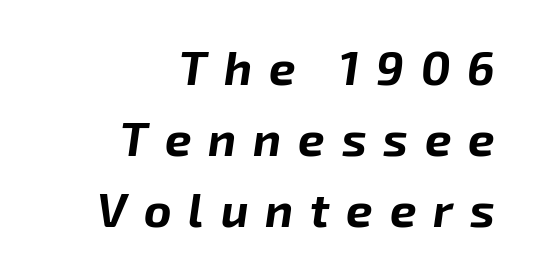
{"italic": "yes", "lean": "right", "slant_degrees": 8, "bold": "yes", "weight": "bold", "width": "normal", "stroke_contrast": "low", "x_height": "medium", "monospaced": "no", "underline": "no", "align": "right", "line_spacing": "normal", "line_spacing_ratio": 1.51, "letter_spacing": "wide", "letter_spacing_em": 0.36, "glyph_px": 47}
